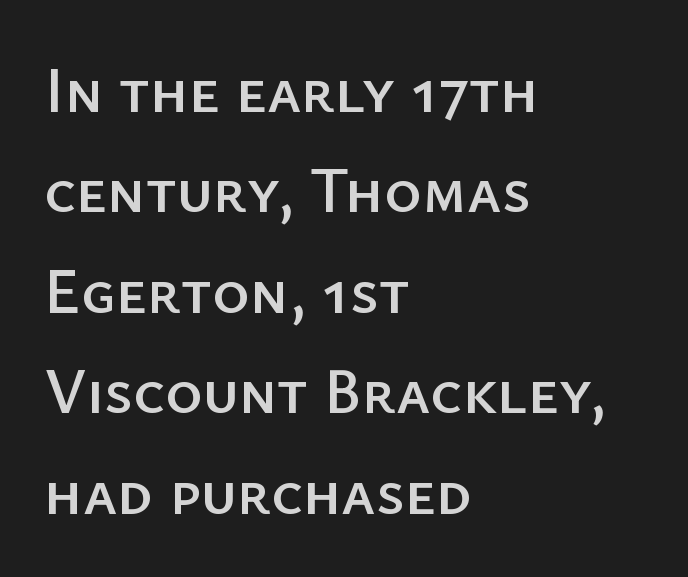
{"serif": "no", "italic": "no", "width": "normal", "stroke_contrast": "low", "x_height": "medium", "monospaced": "no", "underline": "no", "align": "left", "line_spacing": "normal", "line_spacing_ratio": 1.57, "letter_spacing": "normal", "letter_spacing_em": 0.0, "glyph_px": 64}
